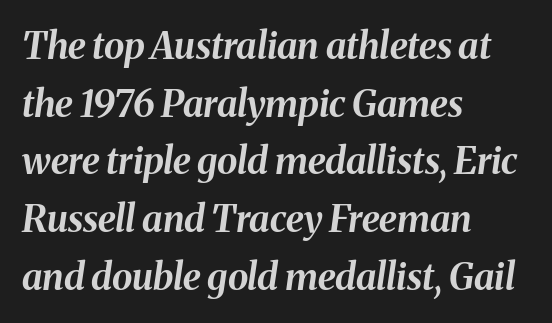
The image shows 37 px bold type, italic (leaning right); set left-aligned, normal line spacing (1.56x), normal letter spacing, not underlined; medium stroke contrast and a medium x-height.
